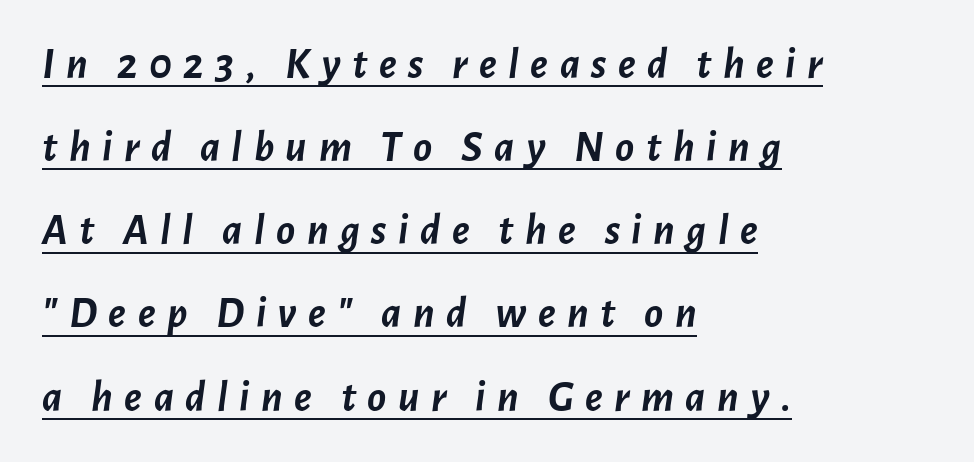
Q: Is the text bold? A: Yes.
Q: Is the text italic (slanted)? A: Yes, it leans right by about 7 degrees.
Q: Is the text underlined? A: Yes.
Q: How is the paragraph aligned? A: Left-aligned.
Q: Is the spacing between letters normal or unusually wide? A: Unusually wide.
Q: Width (condensed, normal, or wide)? A: Normal.
Q: Stroke contrast? A: Low.
Q: x-height? A: Medium.
Q: Monospaced? A: No.
